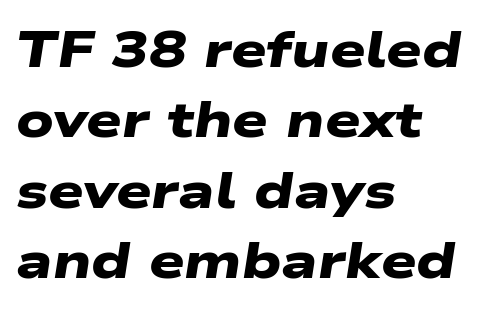
Q: Is the text bold? A: Yes.
Q: Is the typeface a serif or a sans-serif typeface? A: Sans-serif.
Q: Is the text underlined? A: No.
Q: How is the paragraph aligned? A: Left-aligned.
Q: Is the spacing between letters normal or unusually wide? A: Normal.
Q: Is the spacing between lines tight, normal or loose? A: Normal.
Q: Width (condensed, normal, or wide)? A: Wide.
Q: Stroke contrast? A: Low.
Q: x-height? A: Medium.
Q: Monospaced? A: No.
